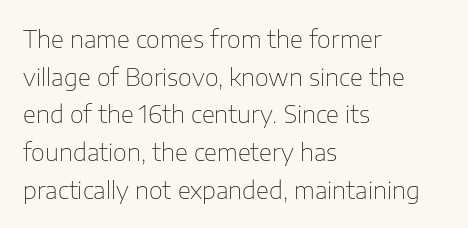
Q: Is the text bold? A: No.
Q: Is the text italic (slanted)? A: No, it is upright.
Q: Is the text underlined? A: No.
Q: How is the paragraph aligned? A: Left-aligned.
Q: Is the spacing between letters normal or unusually wide? A: Normal.
Q: Is the spacing between lines tight, normal or loose? A: Normal.
